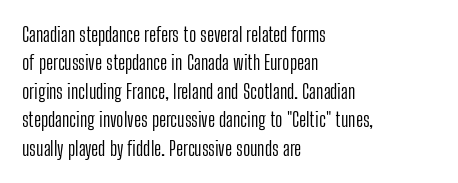
The image shows 20 px text type, upright; set left-aligned, normal line spacing (1.42x), normal letter spacing, not underlined.
